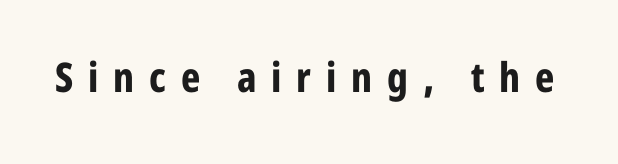
The image shows 41 px bold, condensed sans-serif type, upright; set unusually wide letter spacing (+0.36 em), not underlined; low stroke contrast and a medium x-height.
